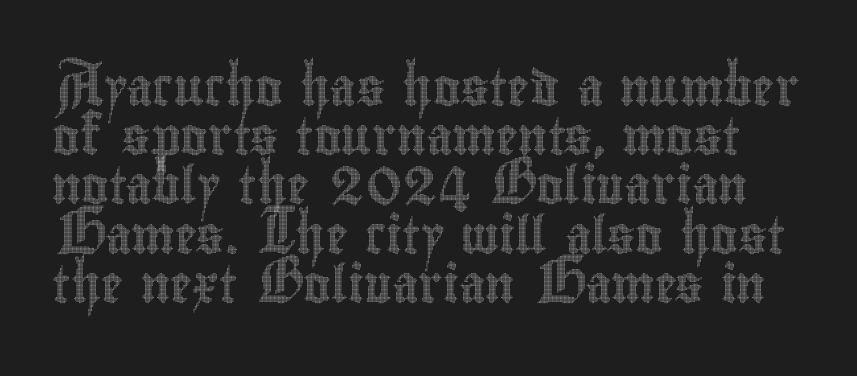
Italic? Not at all — the glyphs are vertical. Note the varied advance widths — an 'i' is clearly narrower than an 'm'. A bare baseline throughout the passage. You could call the tracking neutral — neither tight nor loose. Vertically, the passage feels balanced, rows spaced as you'd expect.
